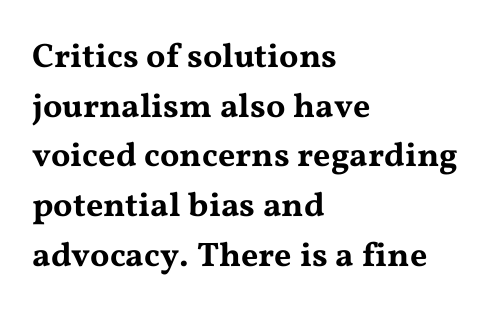
The string is rendered with underlining switched off. Short note: letters normally spaced. The lettering stays uniformly vertical, giving the passage a roman look. Is the block centered? No — it sits flush against the left margin. Is this a fixed-width face? No — the glyphs have proportional, varying widths.
